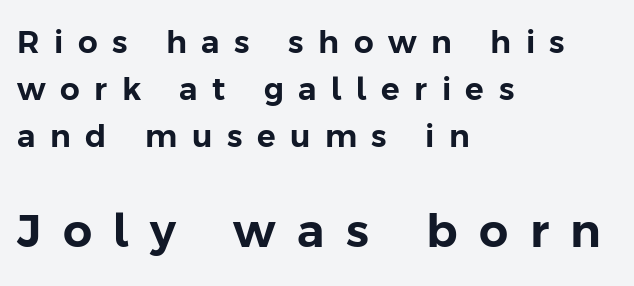
Q: Is the text italic (slanted)? A: No, it is upright.
Q: Is the typeface a serif or a sans-serif typeface? A: Sans-serif.
Q: Is the text underlined? A: No.
Q: How is the paragraph aligned? A: Left-aligned.
Q: Is the spacing between letters normal or unusually wide? A: Unusually wide.
Q: Is the spacing between lines tight, normal or loose? A: Normal.
Q: Which block of text is set in a larger size, the first (top) or the second (bottom)? A: The second (bottom) one.
Q: Width (condensed, normal, or wide)? A: Normal.
Q: Stroke contrast? A: Low.
Q: x-height? A: Medium.
Q: Monospaced? A: No.
